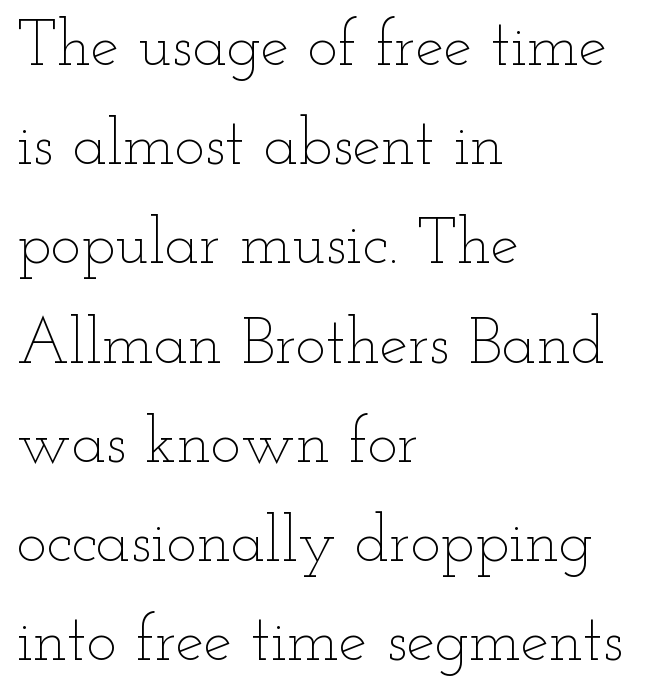
The image shows 64 px thin, wide type, upright; set left-aligned, normal line spacing (1.55x), normal letter spacing, not underlined; low stroke contrast and a small x-height.
